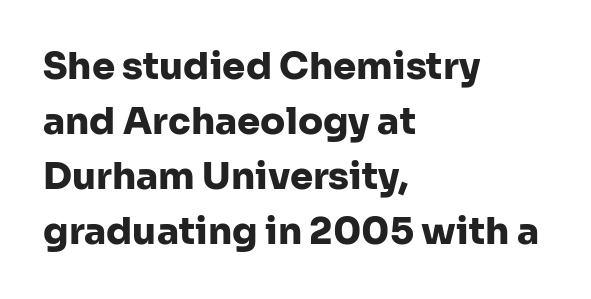
{"serif": "no", "italic": "no", "bold": "yes", "weight": "heavy", "width": "normal", "stroke_contrast": "low", "x_height": "medium", "monospaced": "no", "underline": "no", "align": "left", "line_spacing": "normal", "line_spacing_ratio": 1.49, "letter_spacing": "normal", "letter_spacing_em": 0.0, "glyph_px": 37}
